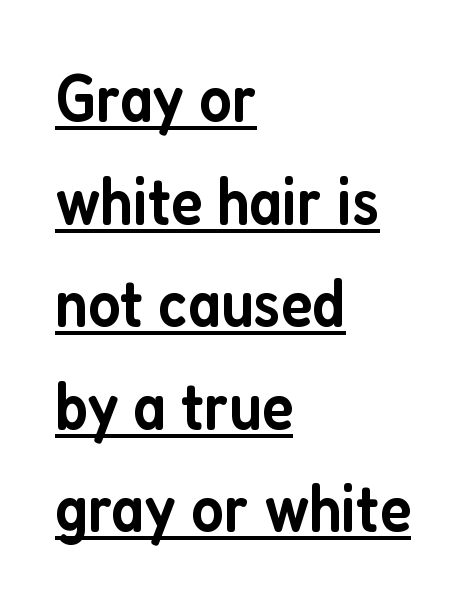
{"serif": "no", "italic": "no", "bold": "semi", "weight": "semibold", "width": "condensed", "stroke_contrast": "low", "x_height": "medium", "monospaced": "no", "underline": "yes", "align": "left", "line_spacing": "normal", "line_spacing_ratio": 1.53, "letter_spacing": "normal", "letter_spacing_em": 0.0, "glyph_px": 67}
